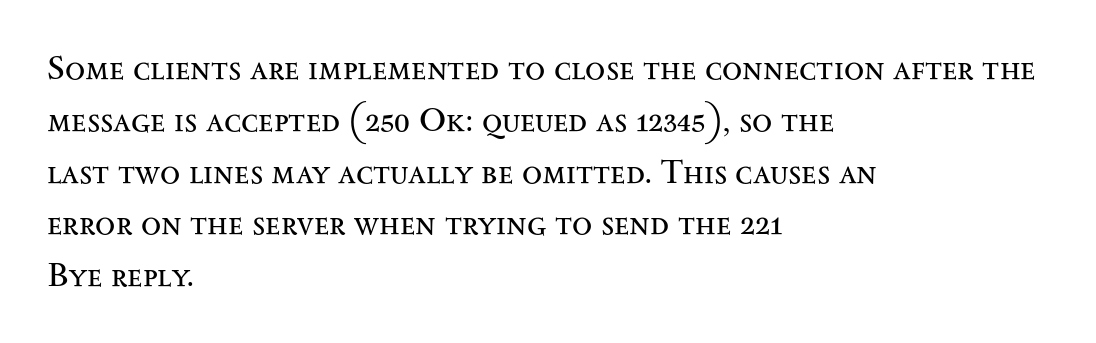
The image shows 33 px regular-weight, wide serif type, upright; set left-aligned, normal line spacing (1.57x), normal letter spacing, not underlined; medium stroke contrast and a small x-height.
